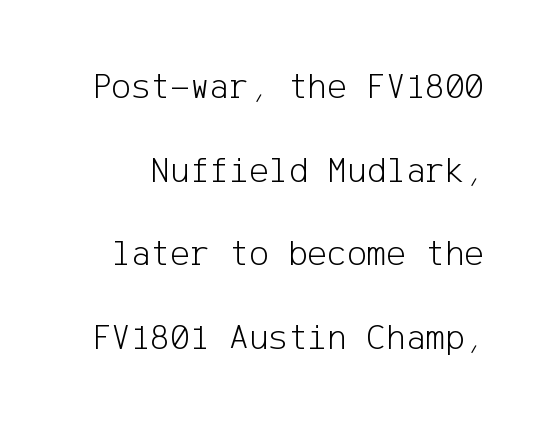
No letter is thick-stroked: the sample isn't bold. If you measured baseline to baseline, you'd find a long distance. The font family rendered here belongs to the sans-serif group. The type is set solid horizontally, with unmodified tracking.
